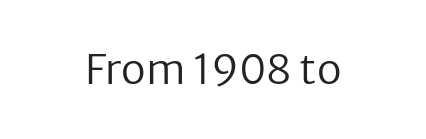
The strip under each line holds only bare page. Summary of weight: not heavy and not bold. Do the letters lean? They stand straight. A typesetter would call this zero additional tracking. Note: no serifs on the glyphs.
